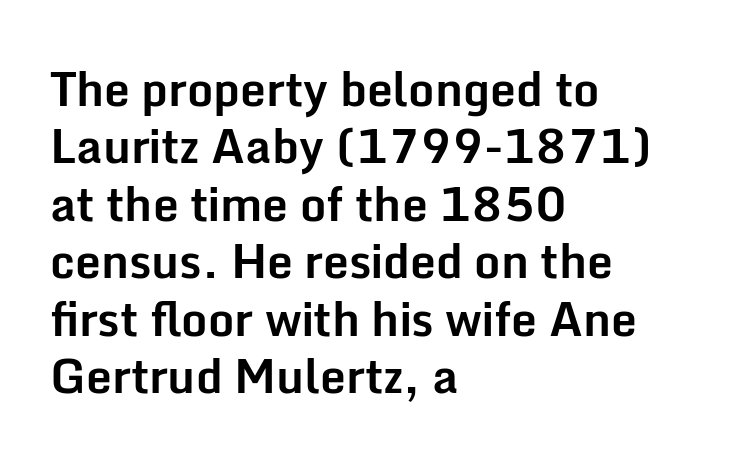
{"serif": "no", "italic": "no", "bold": "yes", "weight": "bold", "width": "normal", "stroke_contrast": "low", "x_height": "medium", "monospaced": "no", "underline": "no", "align": "left", "line_spacing": "normal", "line_spacing_ratio": 1.25, "letter_spacing": "normal", "letter_spacing_em": 0.0, "glyph_px": 46}
